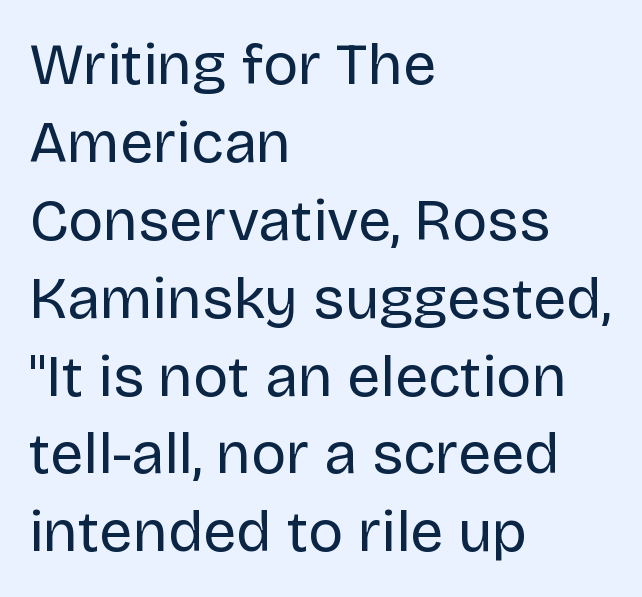
Q: Is the text bold? A: No.
Q: Is the text italic (slanted)? A: No, it is upright.
Q: Is the typeface a serif or a sans-serif typeface? A: Sans-serif.
Q: Is the text underlined? A: No.
Q: How is the paragraph aligned? A: Left-aligned.
Q: Is the spacing between letters normal or unusually wide? A: Normal.
Q: Is the spacing between lines tight, normal or loose? A: Normal.
Q: Width (condensed, normal, or wide)? A: Normal.
Q: Stroke contrast? A: Low.
Q: x-height? A: Large.
Q: Monospaced? A: No.
